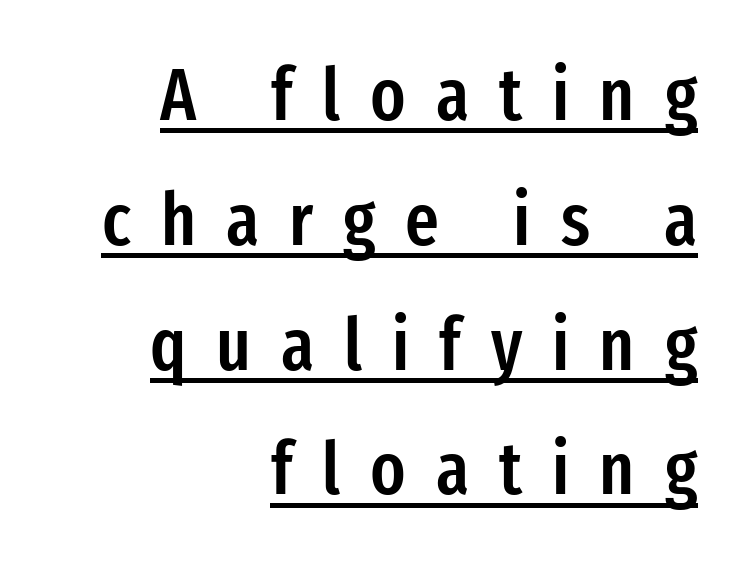
Q: Is the text bold? A: Semi-bold.
Q: Is the text italic (slanted)? A: No, it is upright.
Q: Is the typeface a serif or a sans-serif typeface? A: Sans-serif.
Q: Is the text underlined? A: Yes.
Q: How is the paragraph aligned? A: Right-aligned.
Q: Is the spacing between letters normal or unusually wide? A: Unusually wide.
Q: Width (condensed, normal, or wide)? A: Condensed.
Q: Stroke contrast? A: Low.
Q: x-height? A: Medium.
Q: Monospaced? A: No.
